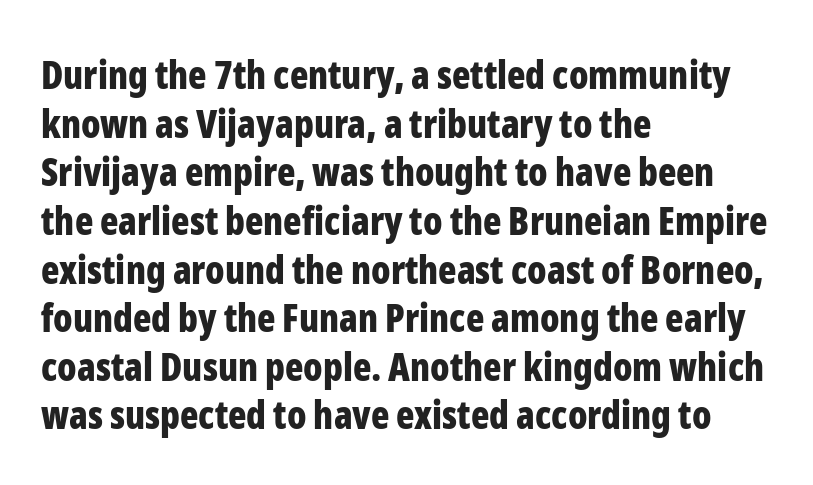
The image shows 38 px bold, condensed sans-serif type, upright; set left-aligned, normal line spacing (1.28x), normal letter spacing, not underlined; low stroke contrast and a medium x-height.
